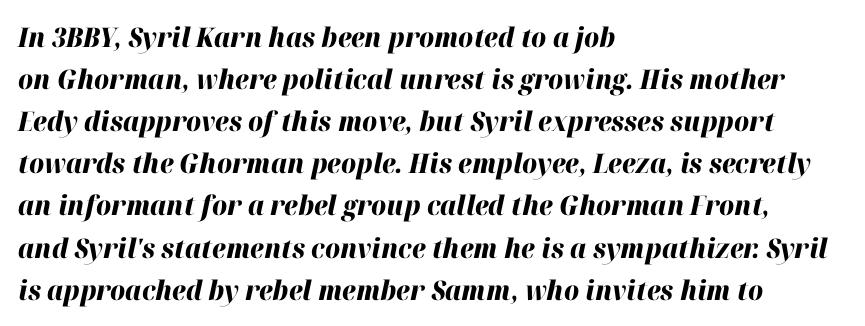
The image shows 27 px bold type, italic (leaning right); set left-aligned, normal line spacing (1.56x), normal letter spacing, not underlined.
